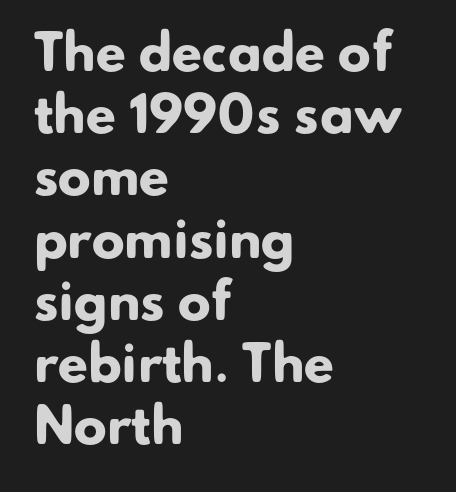
Q: Is the text bold? A: Yes.
Q: Is the typeface a serif or a sans-serif typeface? A: Sans-serif.
Q: Is the text underlined? A: No.
Q: How is the paragraph aligned? A: Left-aligned.
Q: Is the spacing between letters normal or unusually wide? A: Normal.
Q: Is the spacing between lines tight, normal or loose? A: Normal.
Q: Width (condensed, normal, or wide)? A: Normal.
Q: Stroke contrast? A: Low.
Q: x-height? A: Small.
Q: Monospaced? A: No.
